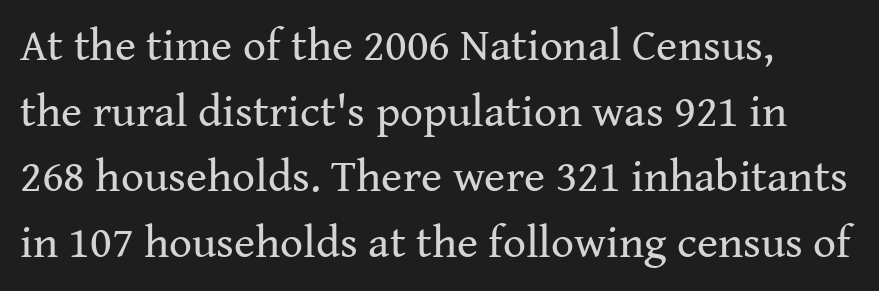
The letters sit at their default tracking, neither squeezed nor spread. Do the characters align in a grid? No, the font is proportional. Rendered with straight, roman letterforms. Caption: multi-line text, flush left, ragged right. The baseline area is clear. This rendering employs a face with finishing strokes, i.e., a serif.
